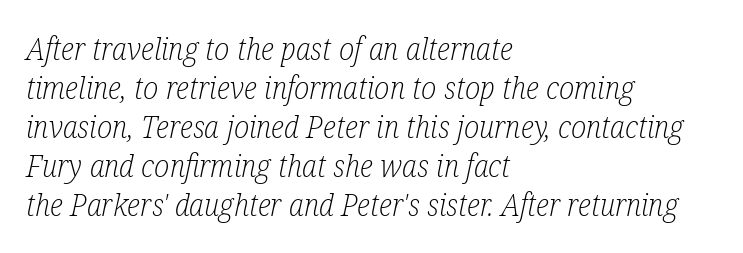
{"serif": "yes", "italic": "yes", "lean": "right", "slant_degrees": 12, "bold": "no", "weight": "light", "width": "condensed", "stroke_contrast": "low", "x_height": "medium", "monospaced": "no", "underline": "no", "align": "left", "line_spacing": "normal", "line_spacing_ratio": 1.26, "letter_spacing": "normal", "letter_spacing_em": 0.0, "glyph_px": 31}
